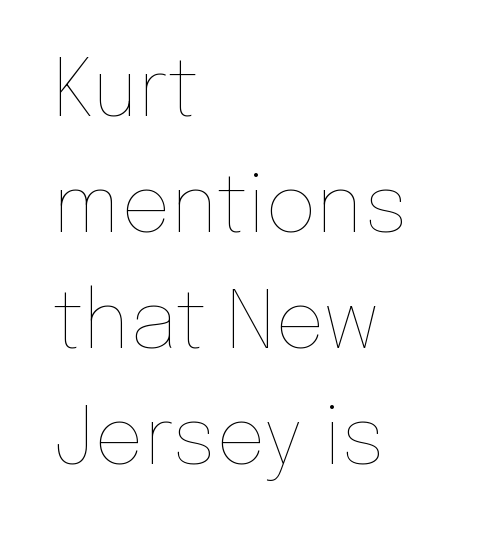
The image shows 79 px thin type, upright; set left-aligned, normal line spacing (1.47x), normal letter spacing, not underlined; low stroke contrast and a medium x-height.
